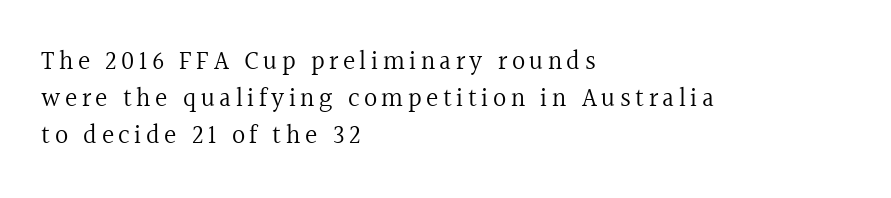
{"italic": "no", "bold": "no", "underline": "no", "align": "left", "line_spacing": "normal", "line_spacing_ratio": 1.42, "glyph_px": 26}
